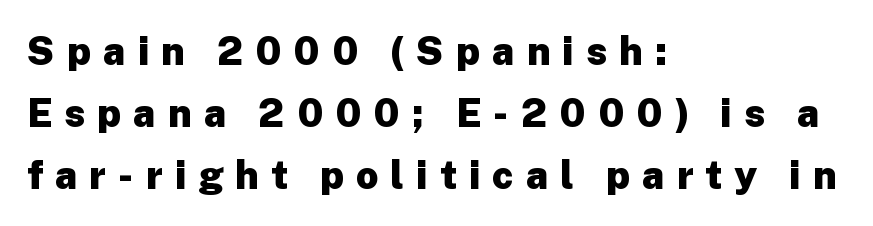
You could only call the tracking loose — the letters float apart. Is there much room between lines? A standard amount, neither cramped nor airy. The string is rendered with underlining switched off. A typesetter would mark this as roman, not italic. Spacing verdict: proportional, widths tailored to each character. The letters are bold, with thick, heavy strokes.
